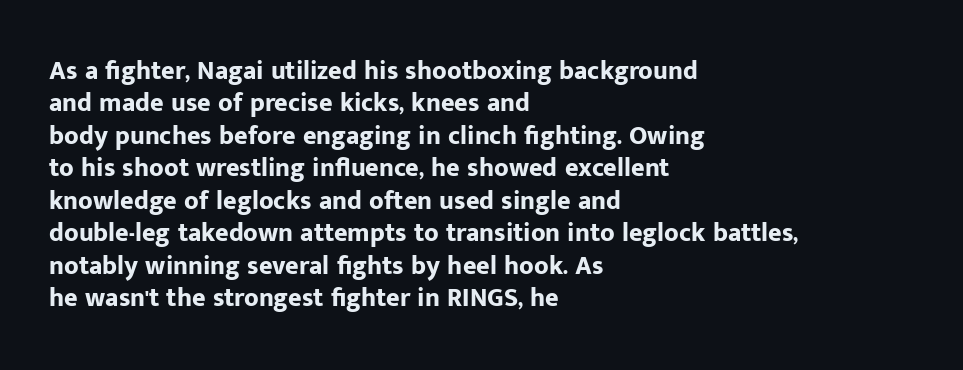
The image shows 26 px bold type, upright; set left-aligned, normal line spacing (1.25x), normal letter spacing, not underlined.
